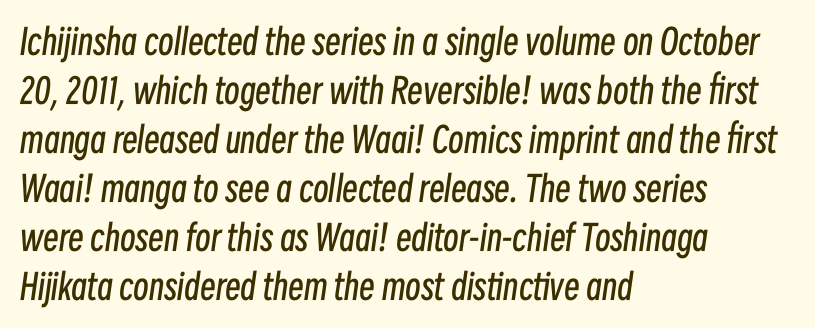
{"italic": "yes", "lean": "right", "slant_degrees": 8, "bold": "no", "weight": "regular", "width": "condensed", "stroke_contrast": "low", "x_height": "medium", "monospaced": "no", "underline": "no", "align": "left", "line_spacing": "normal", "line_spacing_ratio": 1.4, "letter_spacing": "normal", "letter_spacing_em": 0.0, "glyph_px": 35}
